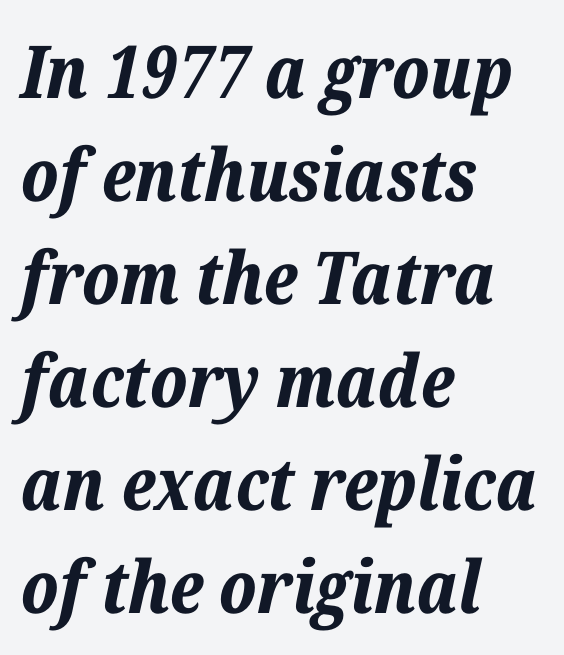
Students, this is bold: see how much ink each stroke carries. In CSS terms this would be text-align: left. The foot of each line stays bare and open. Proportional: the letters do not fall into vertical columns. Characters follow at the spacing the type designer built in. The whole block is typeset with a tilt.
